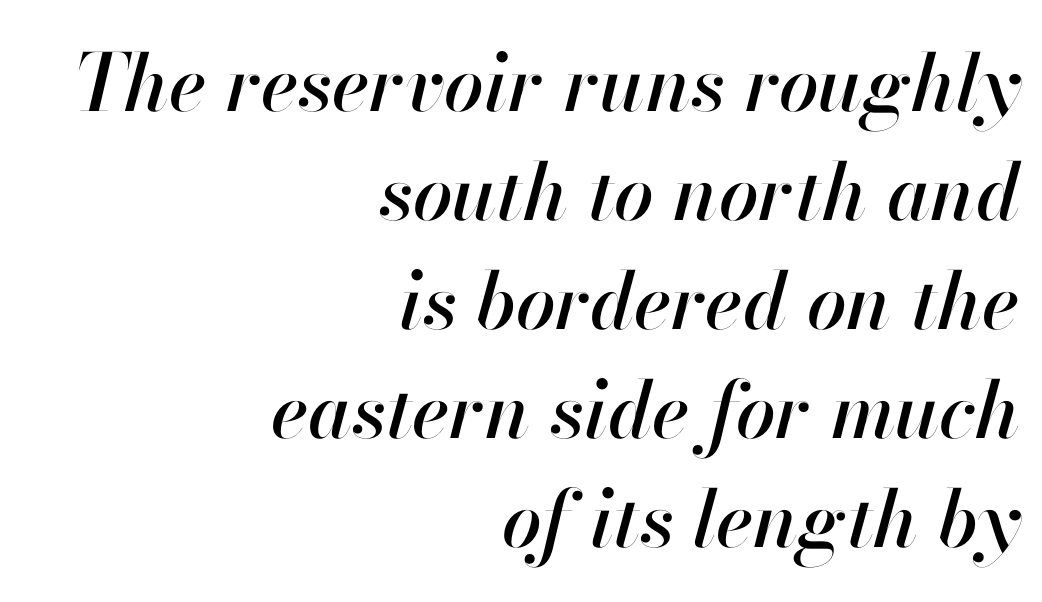
The image shows 79 px text type, italic (leaning right); set right-aligned, normal line spacing (1.38x), normal letter spacing, not underlined; high stroke contrast and a small x-height.
